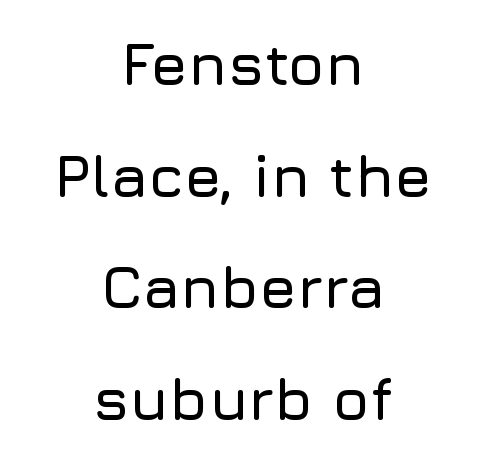
This sample has the flowing, uneven cadence of proportional lettering. Plain, unruled lines of type. A roman cut, with each character standing at attention. Each letter's strokes conclude bluntly, with no projecting serifs. The type is set solid horizontally, with unmodified tracking. Horizontally, the lines are justified to the midpoint only.
